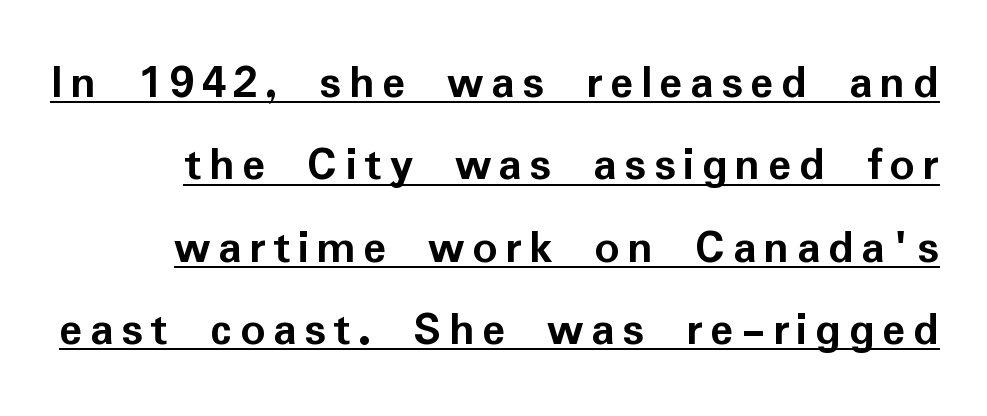
{"serif": "no", "italic": "no", "bold": "yes", "weight": "semibold", "width": "normal", "stroke_contrast": "low", "x_height": "medium", "monospaced": "no", "underline": "yes", "line_spacing": "normal", "line_spacing_ratio": 1.68, "glyph_px": 49}
